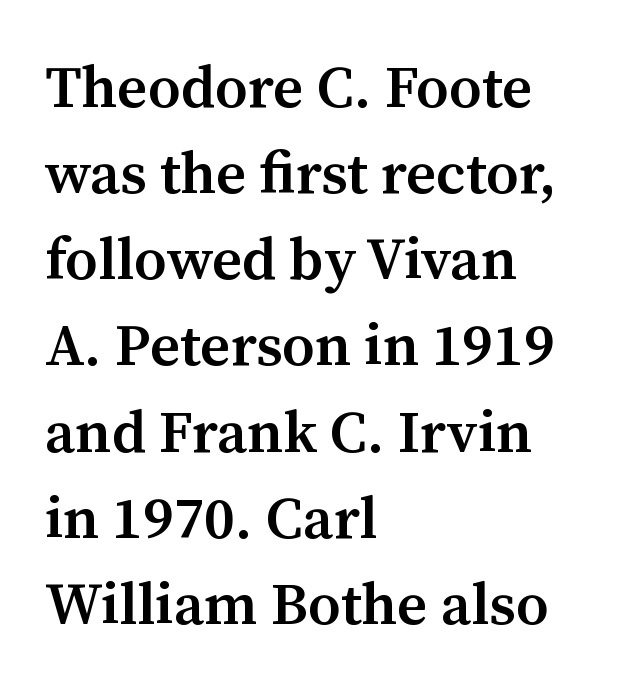
Posture: upright roman. Line spacing here is normal. No extra tracking has been applied to these lines. The typesetting leans somewhat heavy: a semibold. The characters display serif detailing at their extremities. Underline: absent.
